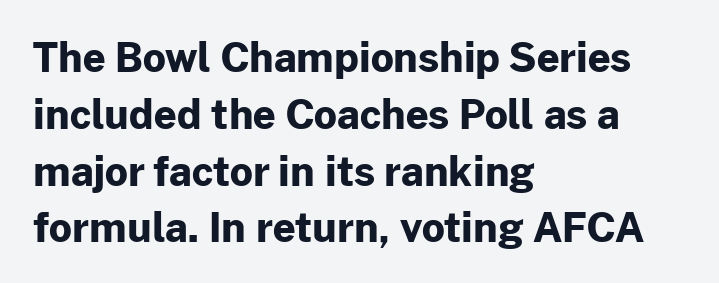
{"serif": "no", "italic": "no", "bold": "yes", "weight": "bold", "width": "normal", "stroke_contrast": "low", "x_height": "medium", "monospaced": "no", "underline": "no", "align": "left", "line_spacing": "normal", "line_spacing_ratio": 1.42, "letter_spacing": "normal", "letter_spacing_em": 0.0, "glyph_px": 40}
